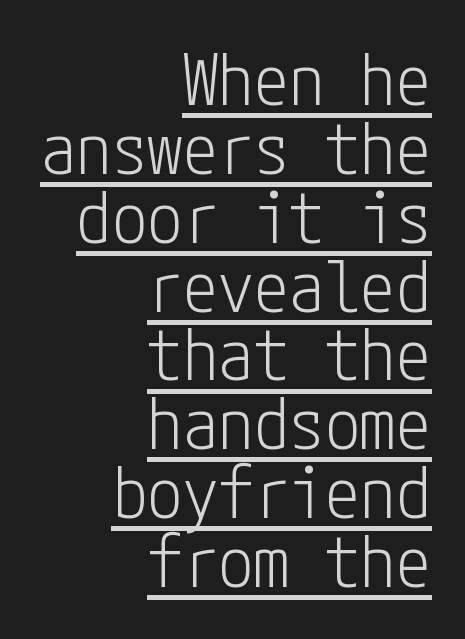
{"serif": "no", "italic": "no", "bold": "no", "weight": "light", "width": "condensed", "stroke_contrast": "low", "x_height": "medium", "underline": "yes", "align": "right", "line_spacing": "tight", "line_spacing_ratio": 0.97, "letter_spacing": "normal", "letter_spacing_em": 0.0, "glyph_px": 71}
